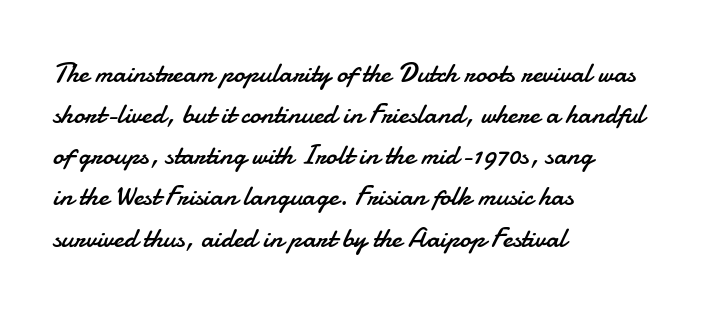
Q: Is the text bold? A: No.
Q: Is the text italic (slanted)? A: Yes.
Q: Is the typeface a serif or a sans-serif typeface? A: Sans-serif.
Q: Is the text underlined? A: No.
Q: How is the paragraph aligned? A: Left-aligned.
Q: Is the spacing between letters normal or unusually wide? A: Normal.
Q: Is the spacing between lines tight, normal or loose? A: Normal.
Q: Width (condensed, normal, or wide)? A: Normal.
Q: Stroke contrast? A: Low.
Q: x-height? A: Small.
Q: Monospaced? A: No.
